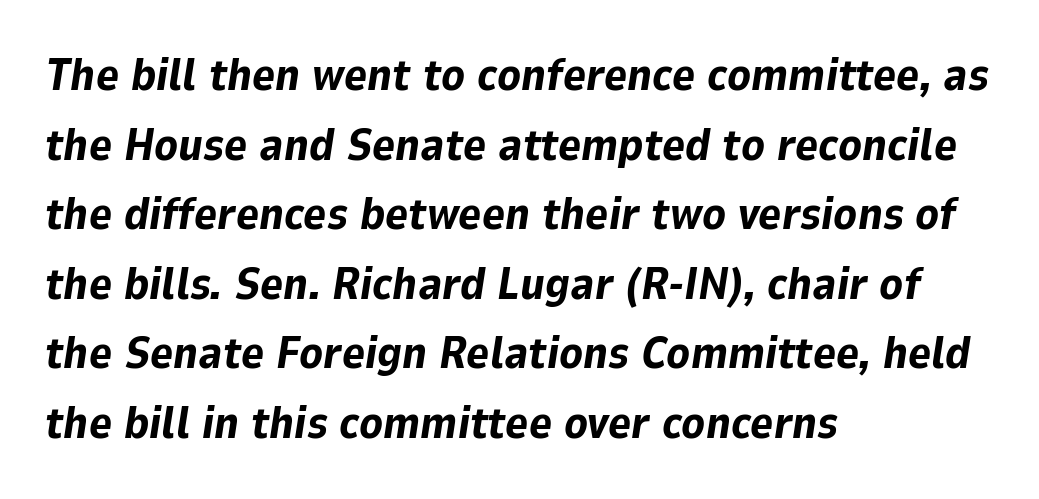
{"italic": "yes", "lean": "right", "slant_degrees": 9, "bold": "yes", "weight": "bold", "width": "normal", "stroke_contrast": "low", "x_height": "medium", "monospaced": "no", "underline": "no", "align": "left", "line_spacing": "normal", "line_spacing_ratio": 1.58, "letter_spacing": "normal", "letter_spacing_em": 0.0, "glyph_px": 44}
